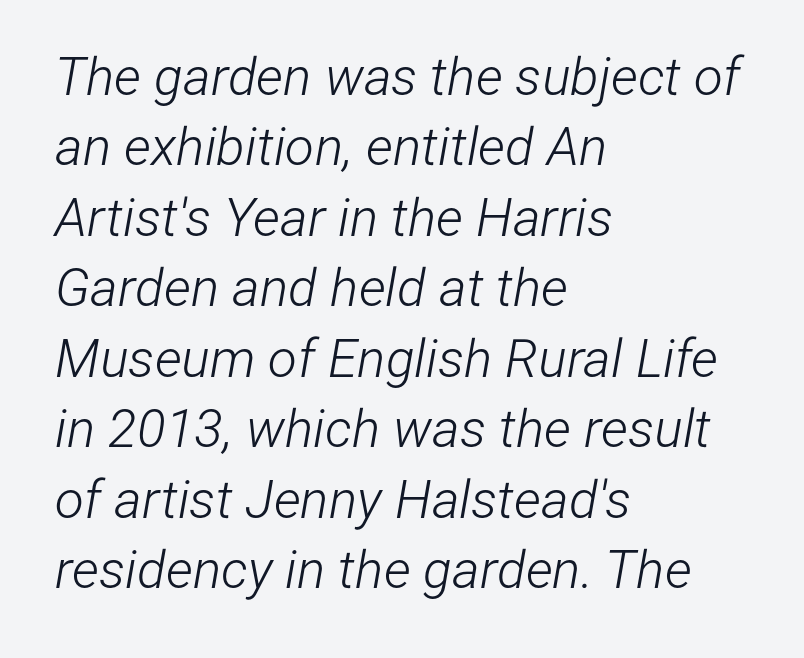
{"italic": "yes", "lean": "right", "slant_degrees": 12, "bold": "no", "weight": "light", "width": "condensed", "stroke_contrast": "low", "x_height": "medium", "monospaced": "no", "underline": "no", "align": "left", "line_spacing": "normal", "line_spacing_ratio": 1.33, "letter_spacing": "normal", "letter_spacing_em": 0.0, "glyph_px": 53}
